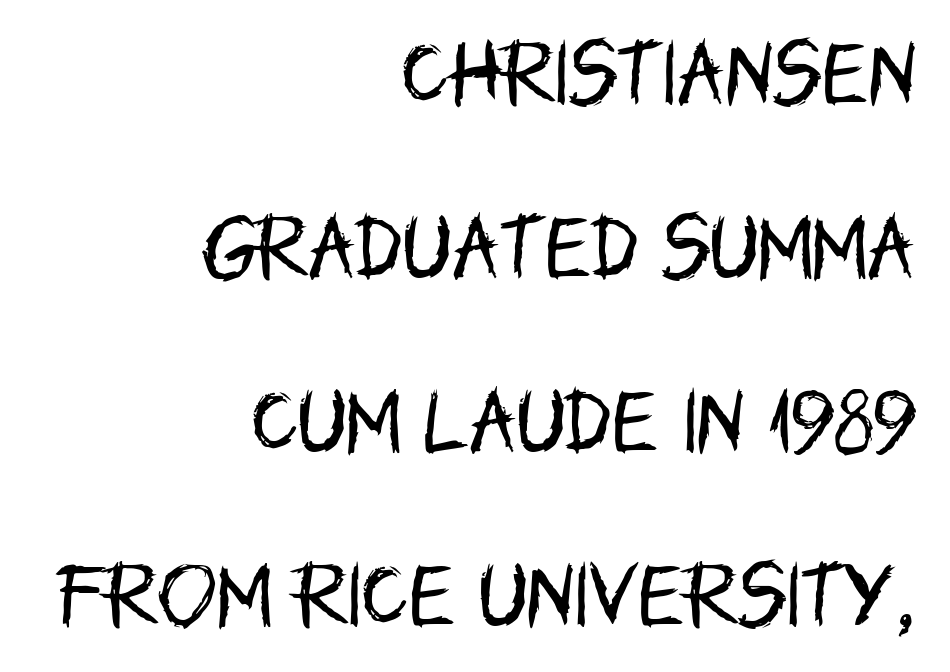
Characters remain perfectly vertical along every line. The area under the type is left untouched. Typographically, this falls in the sans-serif category. Horizontally, the lines are justified to the trailing edge only.
